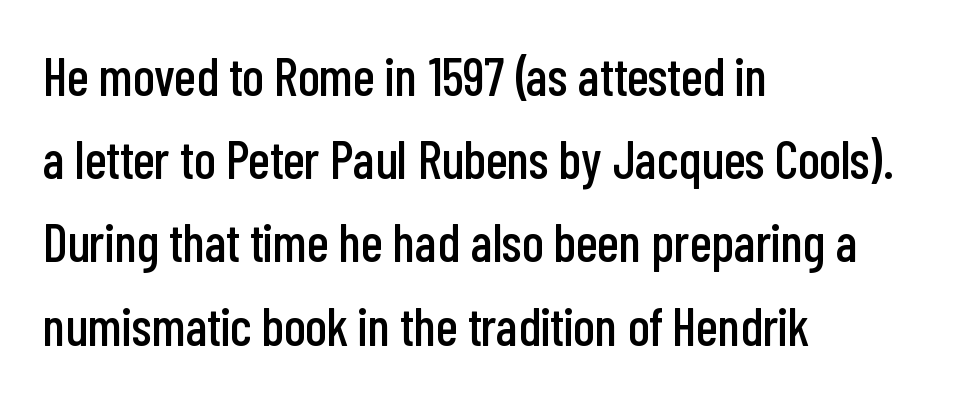
Q: Is the text italic (slanted)? A: No, it is upright.
Q: Is the typeface a serif or a sans-serif typeface? A: Sans-serif.
Q: Is the text underlined? A: No.
Q: How is the paragraph aligned? A: Left-aligned.
Q: Is the spacing between letters normal or unusually wide? A: Normal.
Q: Is the spacing between lines tight, normal or loose? A: Normal.
Q: Width (condensed, normal, or wide)? A: Condensed.
Q: Stroke contrast? A: Low.
Q: x-height? A: Medium.
Q: Monospaced? A: No.
